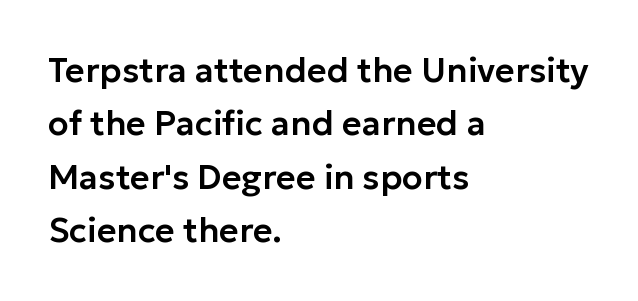
Q: Is the text italic (slanted)? A: No, it is upright.
Q: Is the typeface a serif or a sans-serif typeface? A: Sans-serif.
Q: Is the text underlined? A: No.
Q: How is the paragraph aligned? A: Left-aligned.
Q: Is the spacing between letters normal or unusually wide? A: Normal.
Q: Is the spacing between lines tight, normal or loose? A: Normal.
Q: Width (condensed, normal, or wide)? A: Normal.
Q: Stroke contrast? A: Low.
Q: x-height? A: Medium.
Q: Monospaced? A: No.
